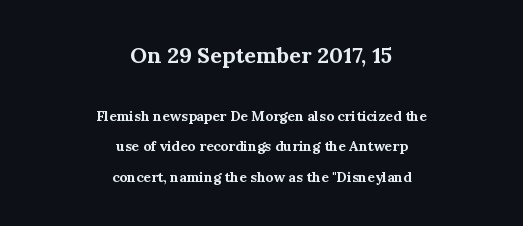
The image shows 22 px bold type, upright; set centered, loose line spacing (2.18x), normal letter spacing, not underlined; the first (top) block is 1.57x larger.
